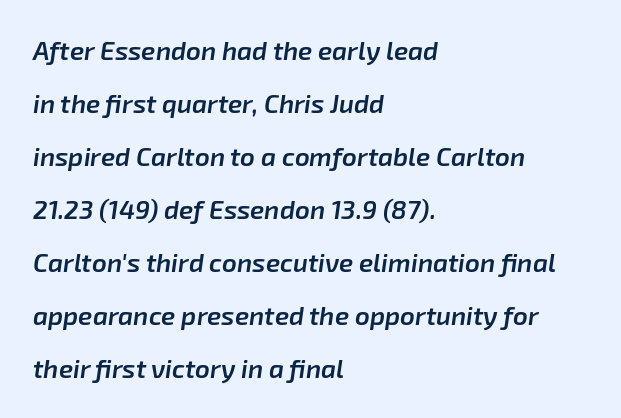
Q: Is the text bold? A: Semi-bold.
Q: Is the text italic (slanted)? A: Yes, it leans right by about 8 degrees.
Q: Is the text underlined? A: No.
Q: How is the paragraph aligned? A: Left-aligned.
Q: Is the spacing between letters normal or unusually wide? A: Normal.
Q: Is the spacing between lines tight, normal or loose? A: Loose.
